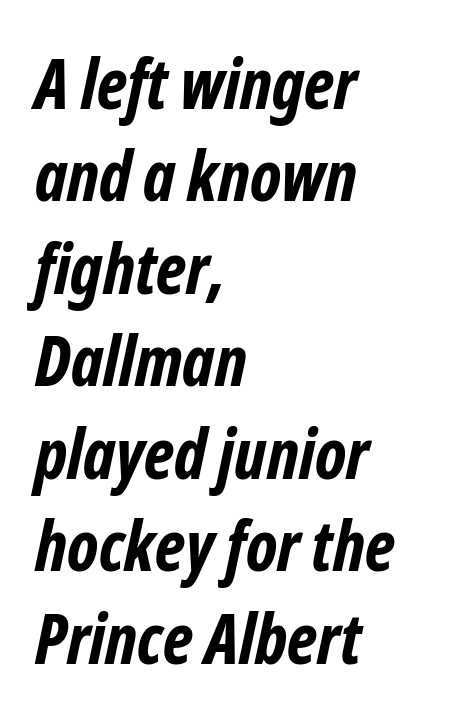
Proportional: the letters do not fall into vertical columns. Honestly, there is no underline to notice here at all. Each word holds together tightly as a unit, with standard inter-letter gaps. The type family on display is of the sans-serif kind.
